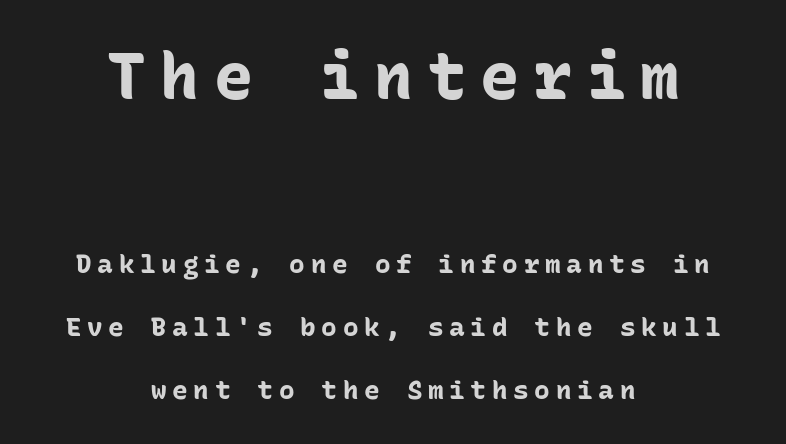
Regarding serifs, this sample does without them. Anything drawn beneath the words? Only blank space. A typesetter would call this monospace, since all characters share one set width. Two sizes are in play, and the larger belongs to the first block. What stands out about the letter spacing? Its width — letters are far apart.
